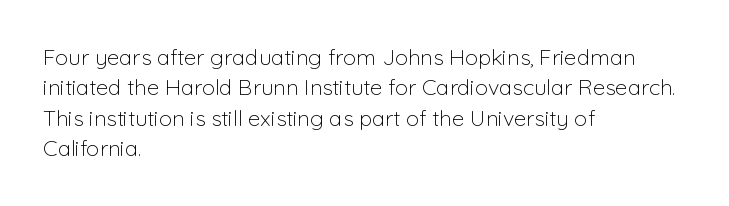
{"italic": "no", "bold": "no", "underline": "no", "align": "left", "line_spacing": "normal", "line_spacing_ratio": 1.38, "letter_spacing": "normal", "letter_spacing_em": 0.0, "glyph_px": 22}
